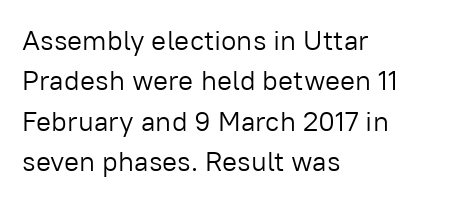
Q: Is the text bold? A: No.
Q: Is the text italic (slanted)? A: No, it is upright.
Q: Is the typeface a serif or a sans-serif typeface? A: Sans-serif.
Q: Is the text underlined? A: No.
Q: How is the paragraph aligned? A: Left-aligned.
Q: Is the spacing between letters normal or unusually wide? A: Normal.
Q: Is the spacing between lines tight, normal or loose? A: Normal.
Q: Width (condensed, normal, or wide)? A: Normal.
Q: Stroke contrast? A: Low.
Q: x-height? A: Medium.
Q: Monospaced? A: No.
